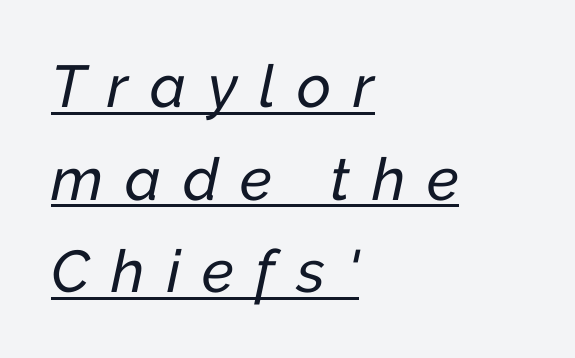
{"italic": "yes", "lean": "right", "slant_degrees": 12, "width": "normal", "stroke_contrast": "low", "x_height": "medium", "monospaced": "no", "underline": "yes", "align": "left", "line_spacing": "normal", "line_spacing_ratio": 1.57, "letter_spacing": "wide", "letter_spacing_em": 0.37, "glyph_px": 59}
